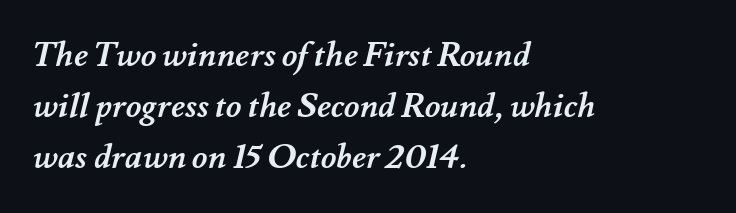
Q: Is the text bold? A: Yes.
Q: Is the text underlined? A: No.
Q: How is the paragraph aligned? A: Left-aligned.
Q: Is the spacing between letters normal or unusually wide? A: Normal.
Q: Is the spacing between lines tight, normal or loose? A: Normal.
Q: Width (condensed, normal, or wide)? A: Normal.
Q: Stroke contrast? A: Medium.
Q: x-height? A: Small.
Q: Monospaced? A: No.
